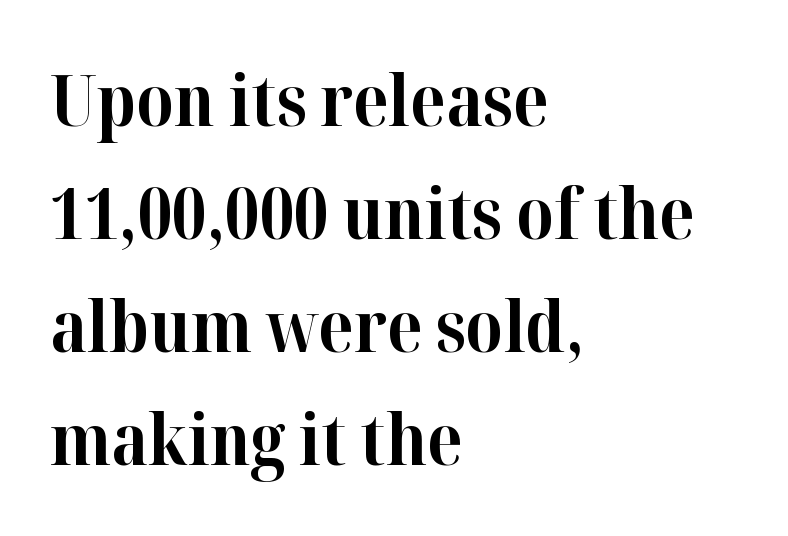
The image shows 71 px bold serif type, upright; set left-aligned, normal line spacing (1.59x), normal letter spacing, not underlined; high stroke contrast and a medium x-height.
